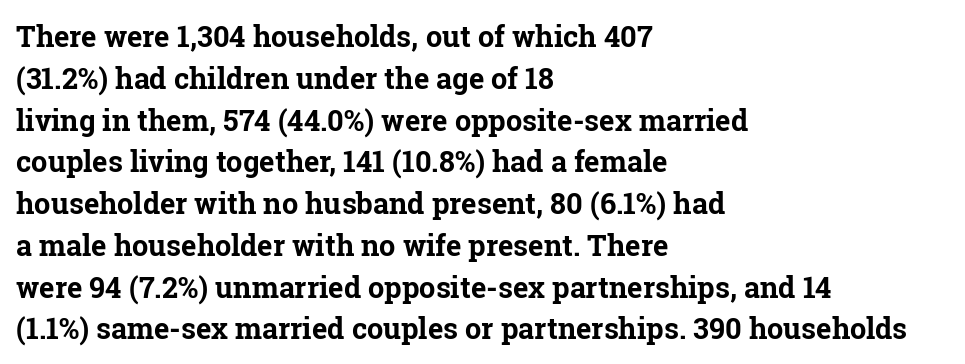
{"serif": "yes", "italic": "no", "bold": "yes", "weight": "bold", "width": "normal", "stroke_contrast": "low", "x_height": "medium", "monospaced": "no", "underline": "no", "align": "left", "line_spacing": "normal", "line_spacing_ratio": 1.44, "letter_spacing": "normal", "letter_spacing_em": 0.0, "glyph_px": 29}
